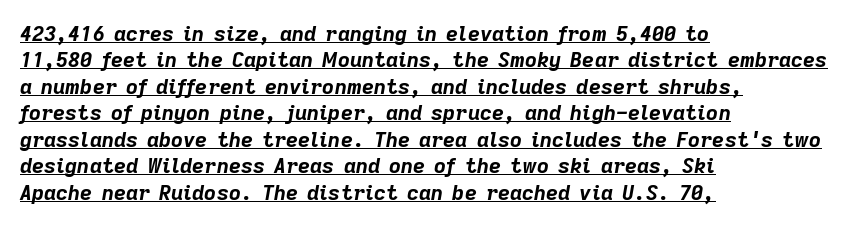
{"italic": "yes", "lean": "right", "slant_degrees": 9, "bold": "yes", "underline": "yes", "align": "left", "line_spacing": "normal", "line_spacing_ratio": 1.26, "letter_spacing": "normal", "letter_spacing_em": 0.0, "glyph_px": 21}
